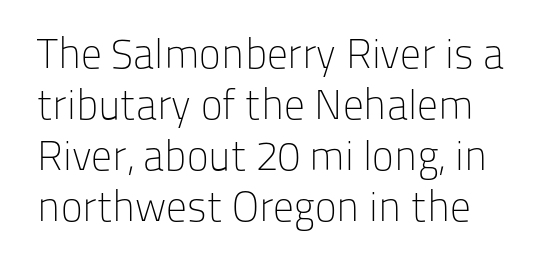
A sans-serif font was chosen for this passage. The line texture is even and compact thanks to regular tracking. Does the lettering tilt? It doesn't — this is upright. If you drew a ruler down the left edge, every line would touch it. Has an underline been added? It has not. The passage shown is not bold in any degree.
